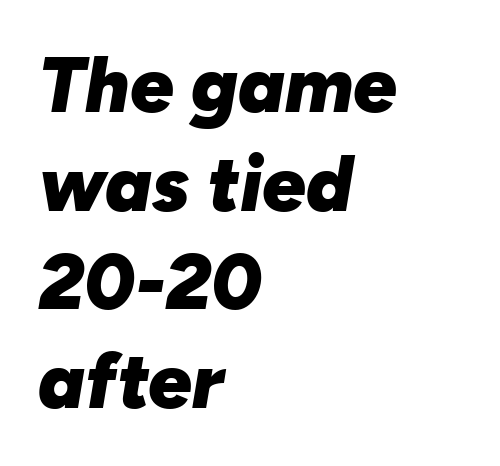
Q: Is the text bold? A: Yes.
Q: Is the text italic (slanted)? A: Yes, it leans right by about 10 degrees.
Q: Is the text underlined? A: No.
Q: How is the paragraph aligned? A: Left-aligned.
Q: Is the spacing between letters normal or unusually wide? A: Normal.
Q: Is the spacing between lines tight, normal or loose? A: Normal.
Q: Width (condensed, normal, or wide)? A: Normal.
Q: Stroke contrast? A: Low.
Q: x-height? A: Medium.
Q: Monospaced? A: No.
